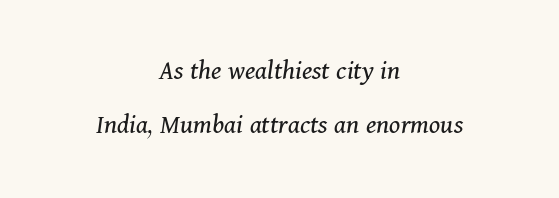
Q: Is the text bold? A: No.
Q: Is the text italic (slanted)? A: Yes, it leans right by about 11 degrees.
Q: Is the typeface a serif or a sans-serif typeface? A: Serif.
Q: Is the text underlined? A: No.
Q: How is the paragraph aligned? A: Centered.
Q: Is the spacing between letters normal or unusually wide? A: Normal.
Q: Is the spacing between lines tight, normal or loose? A: Loose.
Q: Width (condensed, normal, or wide)? A: Normal.
Q: Stroke contrast? A: Medium.
Q: x-height? A: Medium.
Q: Monospaced? A: No.
